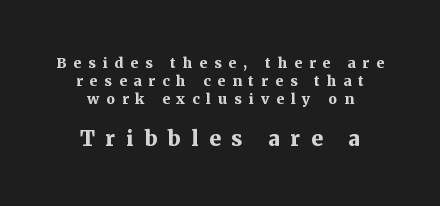
Q: Is the text bold? A: Yes.
Q: Is the text italic (slanted)? A: No, it is upright.
Q: Is the text underlined? A: No.
Q: How is the paragraph aligned? A: Centered.
Q: Is the spacing between letters normal or unusually wide? A: Unusually wide.
Q: Is the spacing between lines tight, normal or loose? A: Normal.
Q: Which block of text is set in a larger size, the first (top) or the second (bottom)? A: The second (bottom) one.
